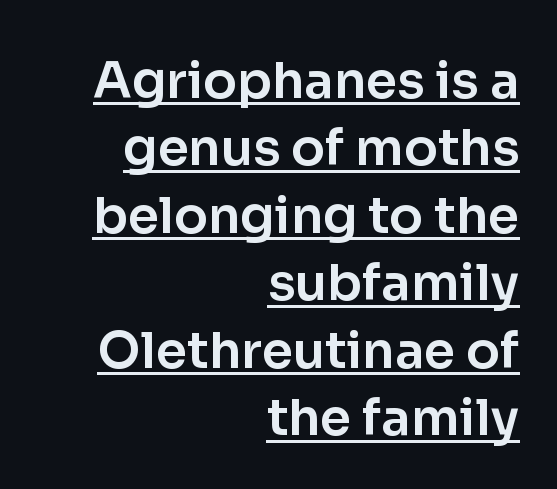
{"serif": "no", "italic": "no", "width": "normal", "stroke_contrast": "low", "x_height": "medium", "monospaced": "no", "underline": "yes", "align": "right", "line_spacing": "normal", "line_spacing_ratio": 1.35, "letter_spacing": "normal", "letter_spacing_em": 0.0, "glyph_px": 50}
